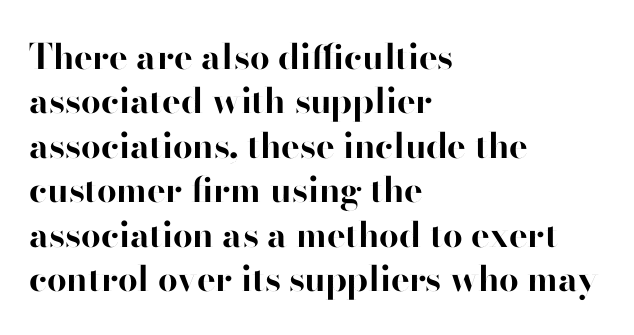
Ordinary non-slanted type is in use. Nope, no serifs anywhere on these letters. A bare baseline throughout the passage. In terms of letterspacing, this is plain default setting.
